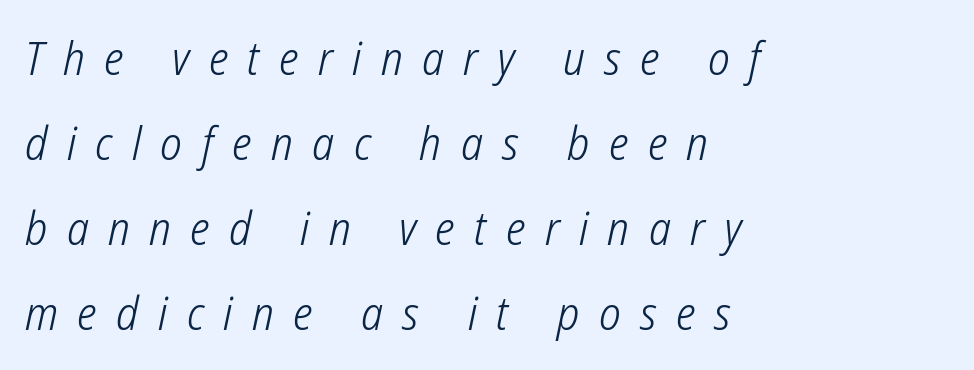
Q: Is the text bold? A: No.
Q: Is the typeface a serif or a sans-serif typeface? A: Sans-serif.
Q: Is the text underlined? A: No.
Q: How is the paragraph aligned? A: Left-aligned.
Q: Is the spacing between letters normal or unusually wide? A: Unusually wide.
Q: Width (condensed, normal, or wide)? A: Condensed.
Q: Stroke contrast? A: Low.
Q: x-height? A: Medium.
Q: Monospaced? A: No.
